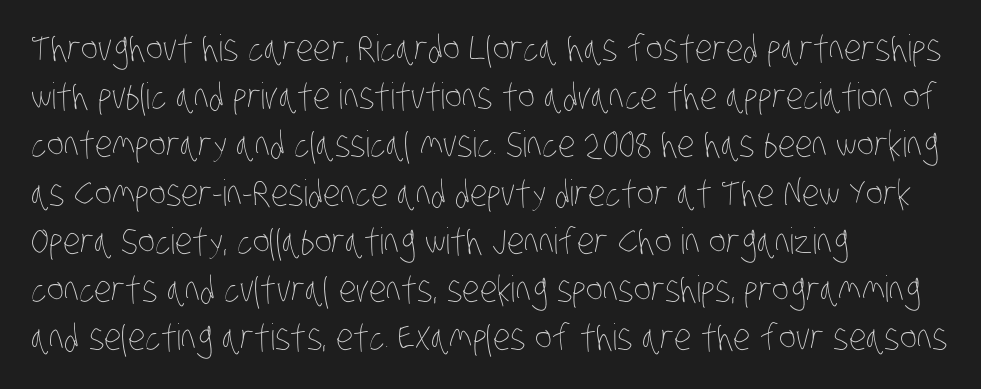
{"bold": "no", "weight": "thin", "width": "condensed", "stroke_contrast": "low", "x_height": "large", "monospaced": "no", "underline": "no", "align": "left", "line_spacing": "normal", "line_spacing_ratio": 1.34, "letter_spacing": "normal", "letter_spacing_em": 0.0, "glyph_px": 36}
